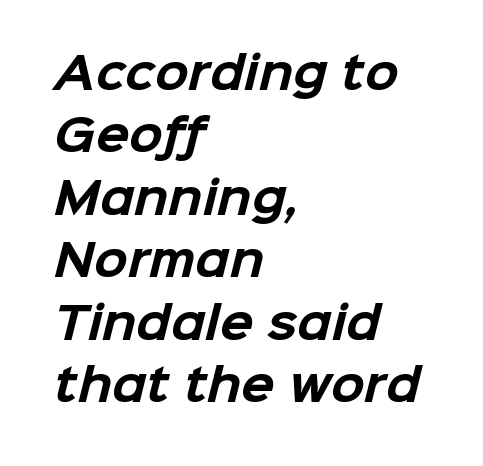
These lines stack with their left ends in a neat column. How would I describe the line gaps? Plain and ordinary. The rendering shows plain stroke endings on the letterforms — a sans-serif design. The face used here is proportionally spaced, like ordinary book or web type. The baseline area is clear. The font is running at its bold setting.
